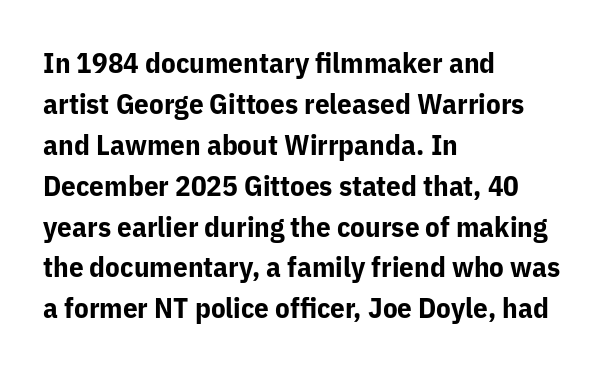
Observe the absence of serifs on each vertical stroke in this sample. These lines are rendered in a variable-pitch font. Quick note: not italic, upright. A dark, heavy texture on the line: the type is bold.
